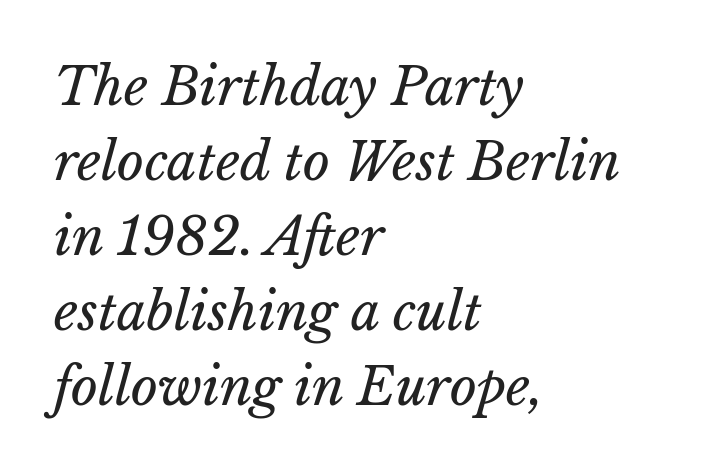
{"italic": "yes", "lean": "right", "slant_degrees": 15, "bold": "no", "weight": "regular", "width": "normal", "stroke_contrast": "low", "x_height": "medium", "monospaced": "no", "underline": "no", "align": "left", "line_spacing": "normal", "line_spacing_ratio": 1.44, "letter_spacing": "normal", "letter_spacing_em": 0.0, "glyph_px": 52}
